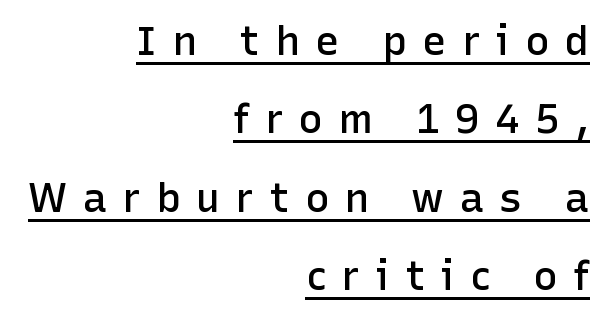
The image shows 41 px semibold sans-serif type, upright; set right-aligned, loose line spacing (1.91x), unusually wide letter spacing (+0.37 em), underlined; low stroke contrast and a medium x-height.
